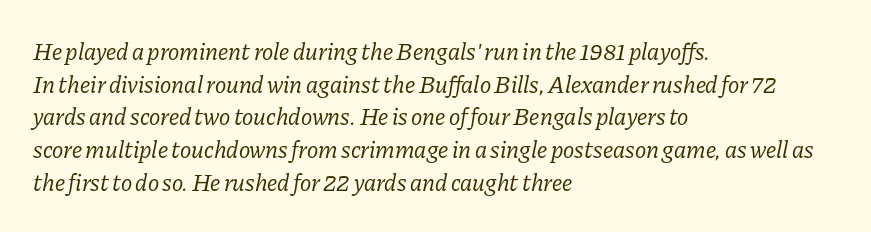
{"italic": "yes", "lean": "right", "slant_degrees": 11, "bold": "no", "underline": "no", "align": "left", "line_spacing": "normal", "line_spacing_ratio": 1.36, "letter_spacing": "normal", "letter_spacing_em": 0.0, "glyph_px": 24}
